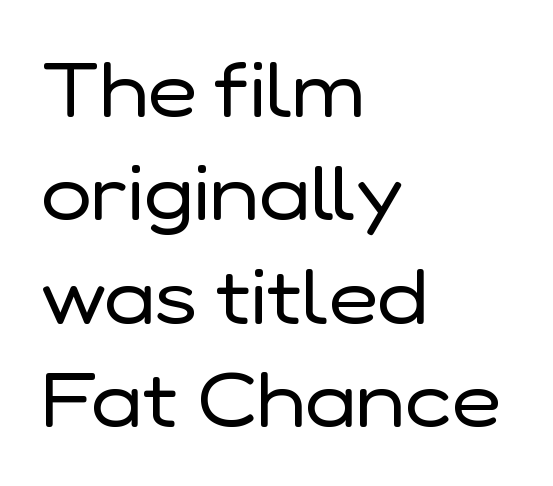
Q: Is the text bold? A: No.
Q: Is the text italic (slanted)? A: No, it is upright.
Q: Is the typeface a serif or a sans-serif typeface? A: Sans-serif.
Q: Is the text underlined? A: No.
Q: How is the paragraph aligned? A: Left-aligned.
Q: Is the spacing between letters normal or unusually wide? A: Normal.
Q: Is the spacing between lines tight, normal or loose? A: Normal.
Q: Width (condensed, normal, or wide)? A: Normal.
Q: Stroke contrast? A: Low.
Q: x-height? A: Medium.
Q: Monospaced? A: No.
